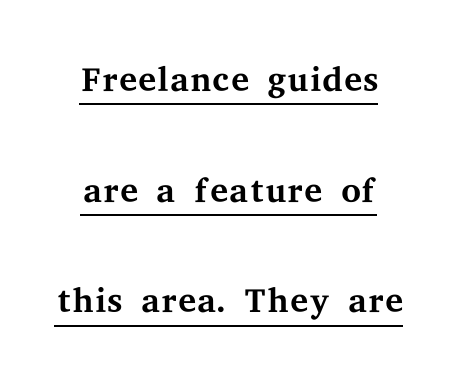
Q: Is the text bold? A: No.
Q: Is the text italic (slanted)? A: No, it is upright.
Q: Is the typeface a serif or a sans-serif typeface? A: Serif.
Q: Is the text underlined? A: Yes.
Q: Is the spacing between letters normal or unusually wide? A: Normal.
Q: Is the spacing between lines tight, normal or loose? A: Loose.
Q: Width (condensed, normal, or wide)? A: Wide.
Q: Stroke contrast? A: Medium.
Q: x-height? A: Medium.
Q: Monospaced? A: No.
